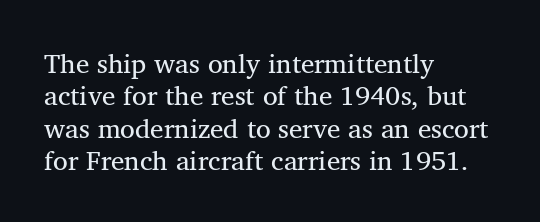
{"bold": "no", "underline": "no", "align": "left", "line_spacing_ratio": 1.2, "letter_spacing": "normal", "letter_spacing_em": 0.0, "glyph_px": 27}
